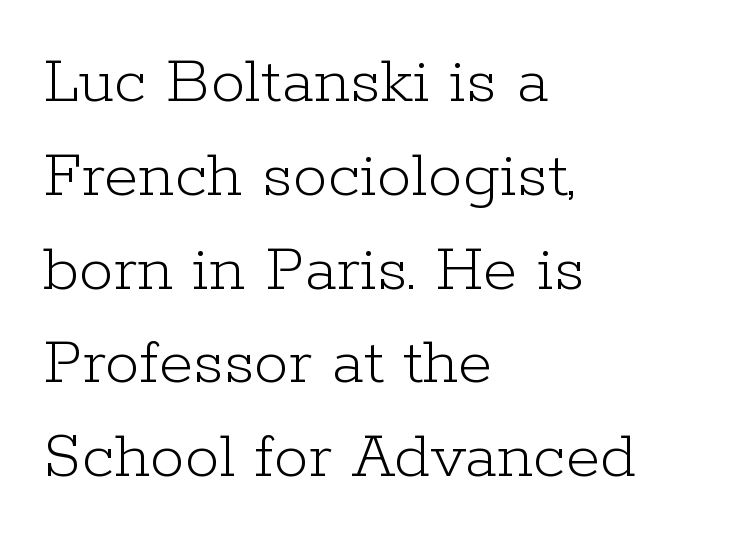
Q: Is the text bold? A: No.
Q: Is the text italic (slanted)? A: No, it is upright.
Q: Is the typeface a serif or a sans-serif typeface? A: Serif.
Q: Is the text underlined? A: No.
Q: How is the paragraph aligned? A: Left-aligned.
Q: Is the spacing between letters normal or unusually wide? A: Normal.
Q: Is the spacing between lines tight, normal or loose? A: Normal.
Q: Width (condensed, normal, or wide)? A: Normal.
Q: Stroke contrast? A: Low.
Q: x-height? A: Medium.
Q: Monospaced? A: No.
